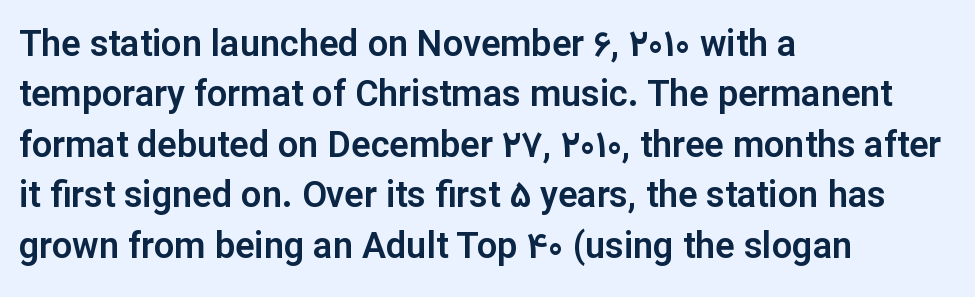
{"serif": "no", "italic": "no", "width": "normal", "stroke_contrast": "low", "x_height": "medium", "monospaced": "no", "underline": "no", "align": "left", "line_spacing": "normal", "line_spacing_ratio": 1.4, "letter_spacing": "normal", "letter_spacing_em": 0.0, "glyph_px": 36}
